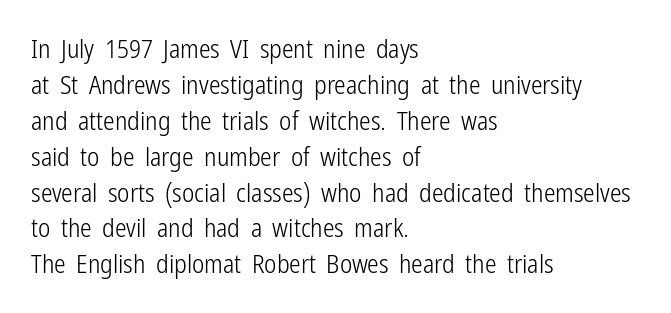
The characters are drawn with everyday or finer stroke widths. Line beginnings align vertically; line endings do not. Rule under the text: the space is simply empty. Words appear dense and cohesive because spacing is normal. Whoever set this chose a conventional vertical rhythm. Rendered with straight, roman letterforms.
